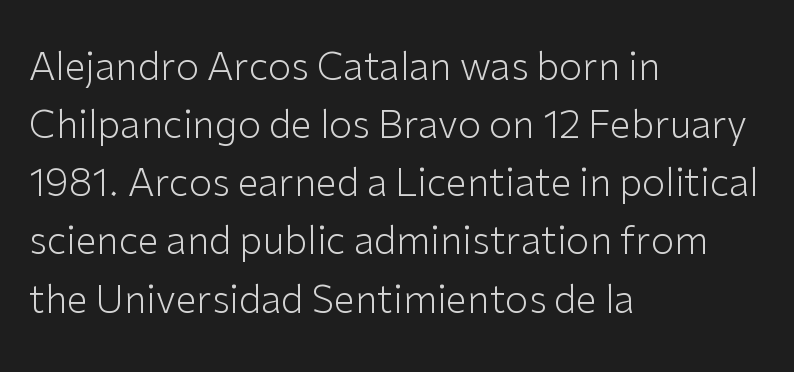
The leading is moderate, giving the passage an even texture. Compared with a centered layout, this one pins lines to the left instead. In terms of posture, this sample is upright. Here the glyphs are tracked normally, forming tight word shapes.
